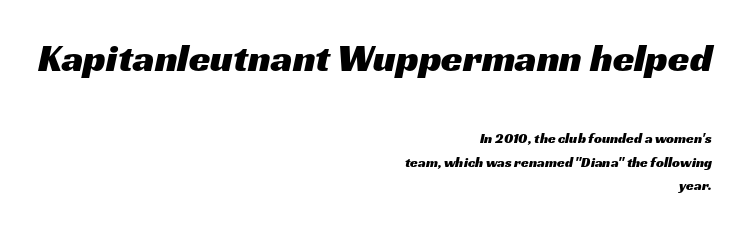
{"serif": "no", "width": "wide", "stroke_contrast": "medium", "x_height": "medium", "monospaced": "no", "underline": "no", "align": "right", "line_spacing": "normal", "line_spacing_ratio": 1.69, "letter_spacing": "normal", "letter_spacing_em": 0.0, "larger_block": "first", "size_ratio": 2.79, "glyph_px": 39}
